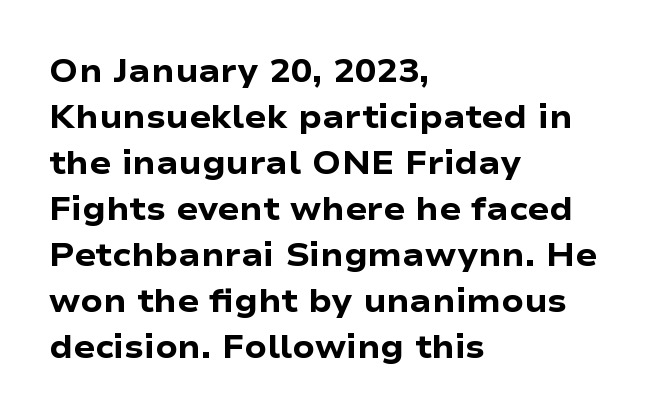
{"serif": "no", "italic": "no", "bold": "yes", "weight": "heavy", "width": "wide", "stroke_contrast": "low", "x_height": "medium", "monospaced": "no", "underline": "no", "align": "left", "line_spacing": "normal", "line_spacing_ratio": 1.44, "letter_spacing": "normal", "letter_spacing_em": 0.0, "glyph_px": 32}
